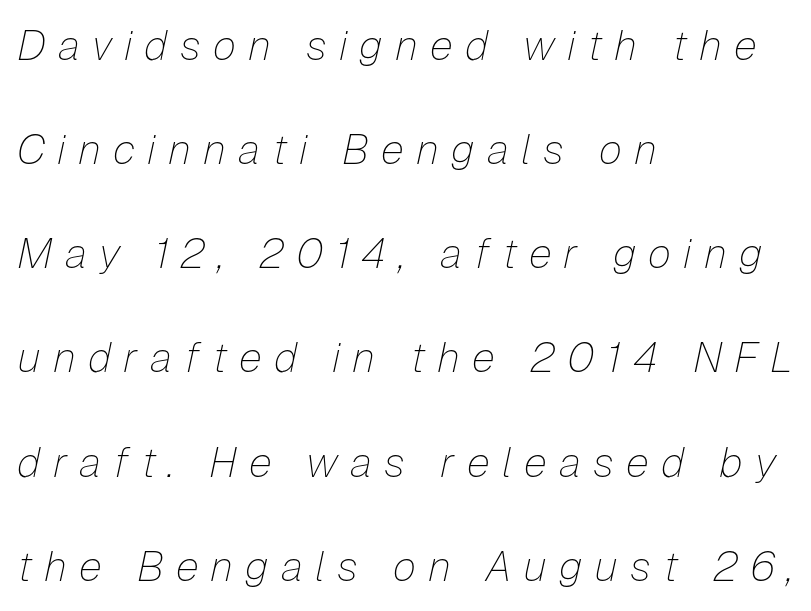
The image shows 42 px thin type, italic (leaning right); set left-aligned, loose line spacing (2.48x), unusually wide letter spacing (+0.29 em), not underlined; low stroke contrast and a medium x-height.
